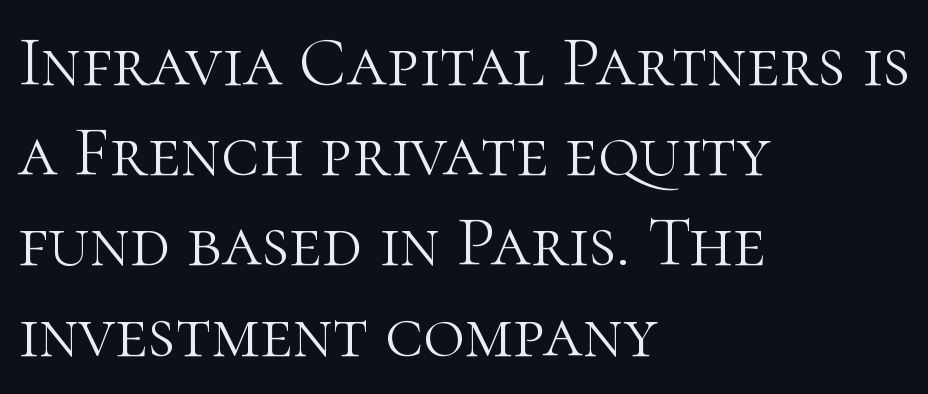
Q: Is the text bold? A: No.
Q: Is the text italic (slanted)? A: No, it is upright.
Q: Is the typeface a serif or a sans-serif typeface? A: Serif.
Q: Is the text underlined? A: No.
Q: How is the paragraph aligned? A: Left-aligned.
Q: Is the spacing between letters normal or unusually wide? A: Normal.
Q: Is the spacing between lines tight, normal or loose? A: Normal.
Q: Width (condensed, normal, or wide)? A: Normal.
Q: Stroke contrast? A: High.
Q: x-height? A: Medium.
Q: Monospaced? A: No.
